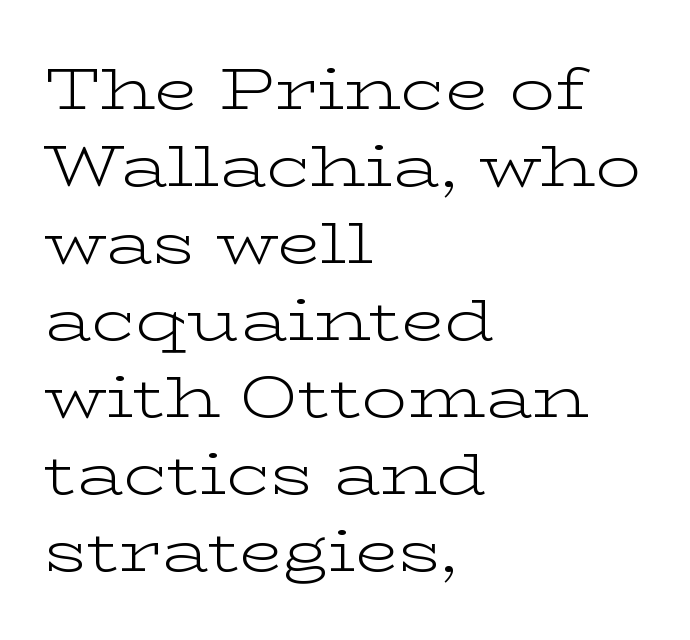
{"serif": "yes", "italic": "no", "bold": "no", "weight": "light", "width": "wide", "stroke_contrast": "low", "x_height": "medium", "monospaced": "no", "underline": "no", "align": "left", "line_spacing": "normal", "line_spacing_ratio": 1.35, "letter_spacing": "normal", "letter_spacing_em": 0.0, "glyph_px": 57}
